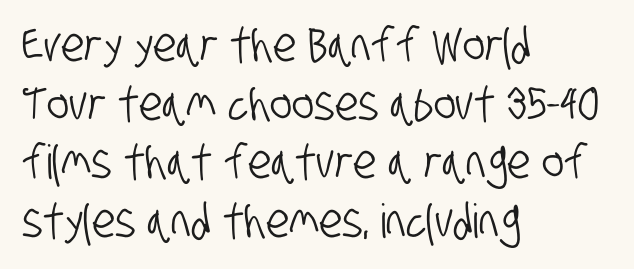
The image shows 47 px condensed sans-serif type; set left-aligned, normal line spacing (1.25x), normal letter spacing, not underlined; low stroke contrast and a large x-height.
